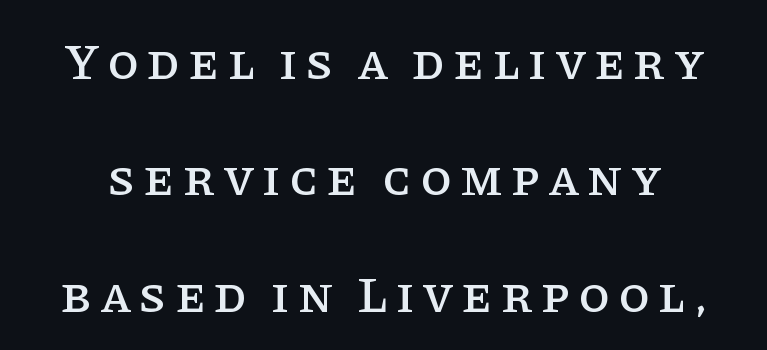
Designer's note — italics off, roman on. Unlike a clean sans, this face finishes its strokes with serifs. Spacing verdict: proportional, widths tailored to each character. Unmarked baselines from the first word to the last.
